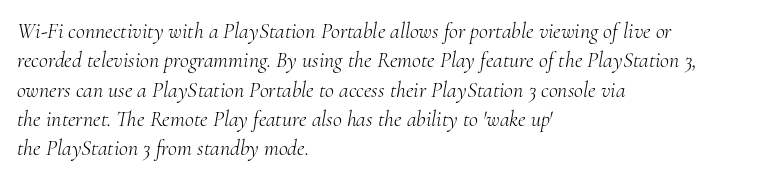
The image shows 22 px text type, italic (leaning right); set left-aligned, normal line spacing (1.33x), normal letter spacing, not underlined.
